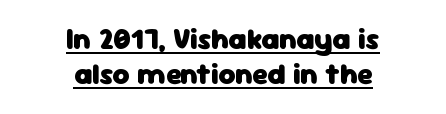
{"serif": "no", "italic": "no", "bold": "yes", "weight": "heavy", "width": "normal", "stroke_contrast": "low", "x_height": "medium", "monospaced": "no", "underline": "yes", "align": "center", "line_spacing_ratio": 1.22, "letter_spacing": "normal", "letter_spacing_em": 0.0, "glyph_px": 29}
